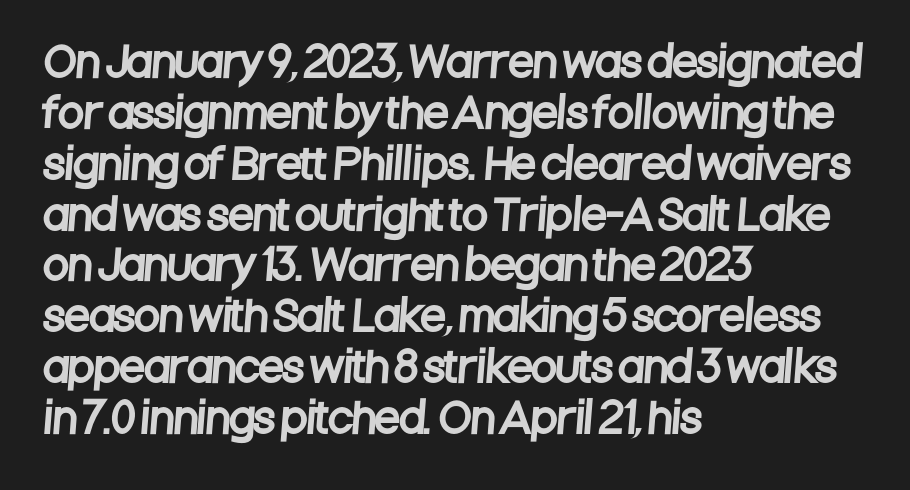
Q: Is the typeface a serif or a sans-serif typeface? A: Sans-serif.
Q: Is the text underlined? A: No.
Q: How is the paragraph aligned? A: Left-aligned.
Q: Is the spacing between letters normal or unusually wide? A: Normal.
Q: Width (condensed, normal, or wide)? A: Condensed.
Q: Stroke contrast? A: Low.
Q: x-height? A: Large.
Q: Monospaced? A: No.
